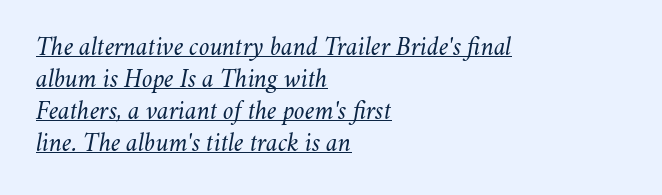
The image shows 26 px text type, italic (leaning right); set left-aligned, line spacing 1.23x, normal letter spacing, underlined.
